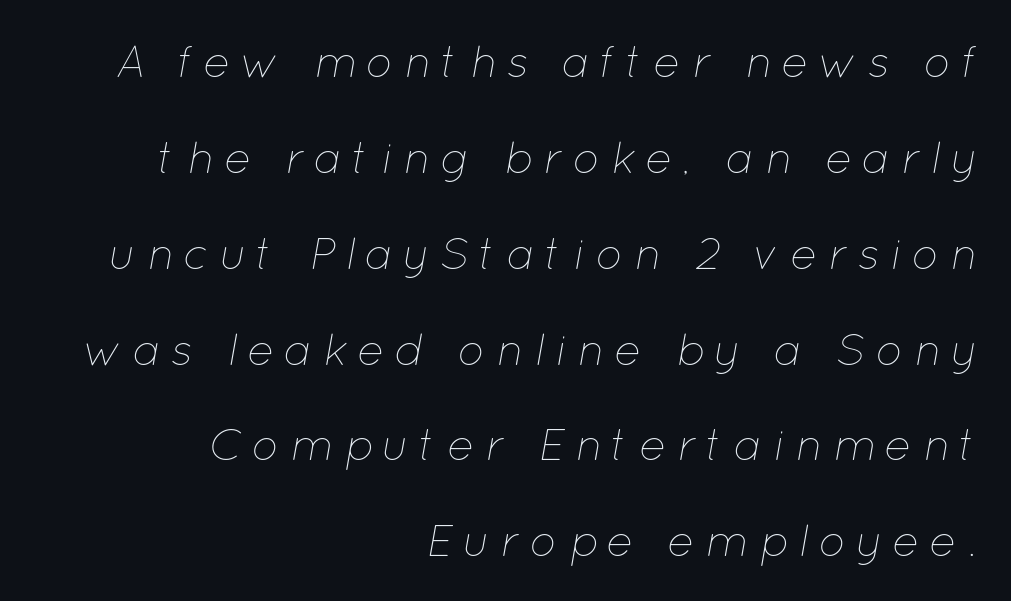
Style check: oblique. Horizontal bands of white between lines are thick stripes. Descender tails drop into unmarked territory. Character widths vary here, with narrow letters taking less room than wide ones.
